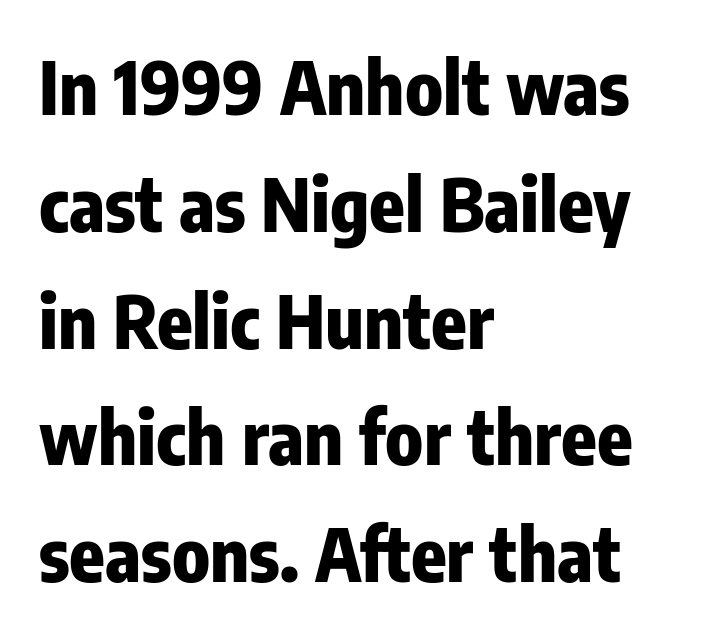
{"serif": "no", "italic": "no", "bold": "yes", "weight": "heavy", "width": "condensed", "stroke_contrast": "low", "x_height": "medium", "monospaced": "no", "underline": "no", "align": "left", "line_spacing": "normal", "line_spacing_ratio": 1.6, "letter_spacing": "normal", "letter_spacing_em": 0.0, "glyph_px": 73}
